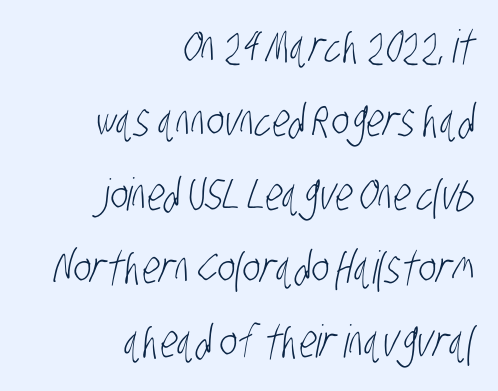
Q: Is the text bold? A: No.
Q: Is the typeface a serif or a sans-serif typeface? A: Sans-serif.
Q: Is the text underlined? A: No.
Q: How is the paragraph aligned? A: Right-aligned.
Q: Is the spacing between letters normal or unusually wide? A: Normal.
Q: Is the spacing between lines tight, normal or loose? A: Normal.
Q: Width (condensed, normal, or wide)? A: Condensed.
Q: Stroke contrast? A: Low.
Q: x-height? A: Large.
Q: Monospaced? A: No.
